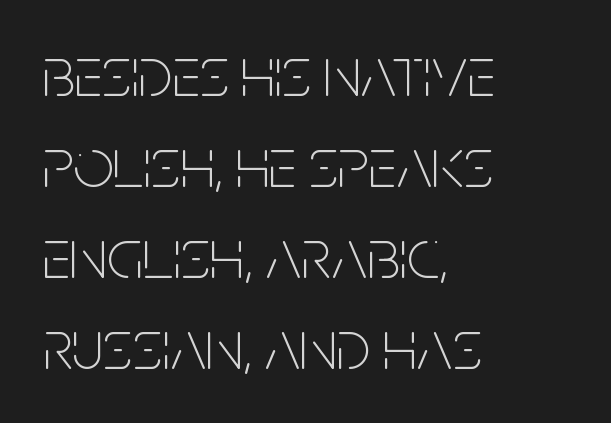
{"serif": "no", "italic": "no", "bold": "no", "weight": "thin", "width": "condensed", "stroke_contrast": "low", "x_height": "large", "monospaced": "no", "underline": "no", "align": "left", "line_spacing": "normal", "line_spacing_ratio": 1.28, "letter_spacing": "normal", "letter_spacing_em": 0.0, "glyph_px": 71}
